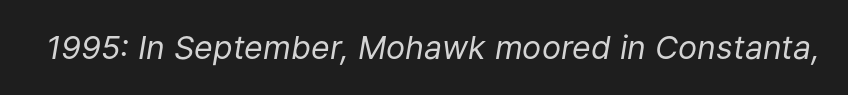
The image shows 32 px regular-weight type, italic (leaning right); set normal letter spacing, not underlined; low stroke contrast and a medium x-height.
